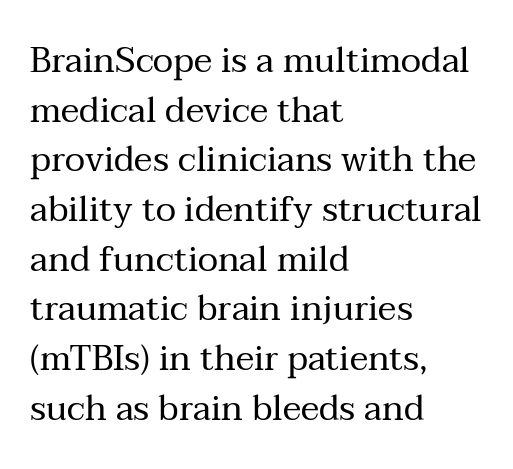
The image shows 35 px regular-weight serif type, upright; set left-aligned, normal line spacing (1.42x), normal letter spacing, not underlined; medium stroke contrast and a medium x-height.
